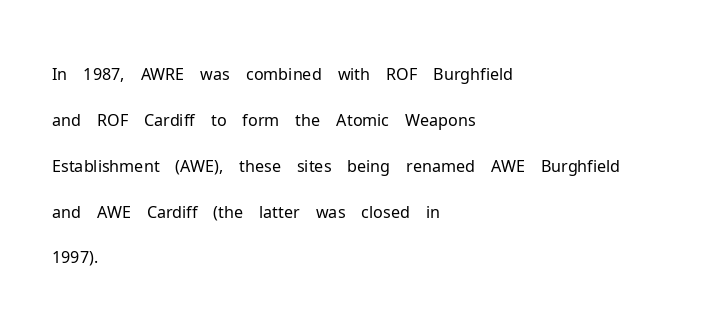
The image shows 33 px light sans-serif type, upright; set left-aligned, normal line spacing (1.39x), normal letter spacing, not underlined; low stroke contrast and a medium x-height.
